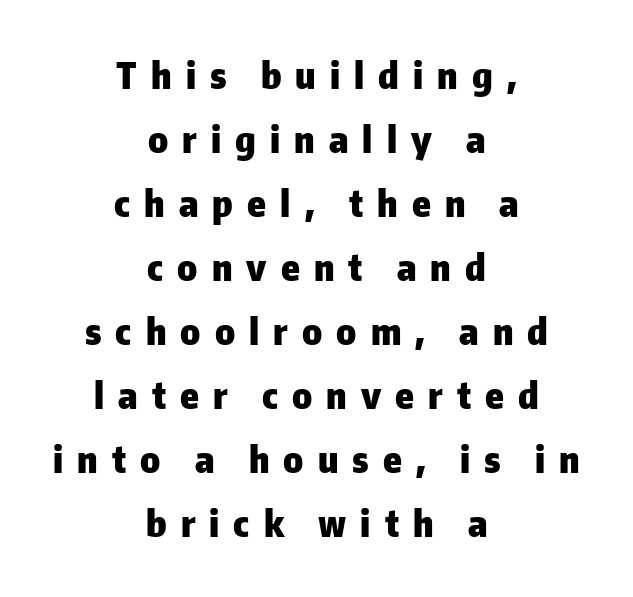
{"serif": "no", "italic": "no", "bold": "yes", "weight": "heavy", "width": "normal", "stroke_contrast": "low", "x_height": "medium", "monospaced": "no", "underline": "no", "align": "center", "line_spacing_ratio": 1.73, "letter_spacing": "wide", "letter_spacing_em": 0.38, "glyph_px": 37}
